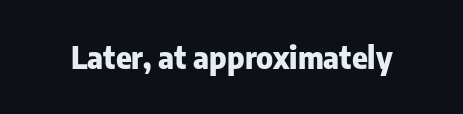
A typesetter would call this proportional, since set widths differ per character. Rule under the text: the space is simply empty. Nope, no serifs anywhere on these letters. Does the lettering tilt? It doesn't — this is upright. Spacing between characters is what you'd get straight out of the box. Emphasis by weight is at full strength: bold.
